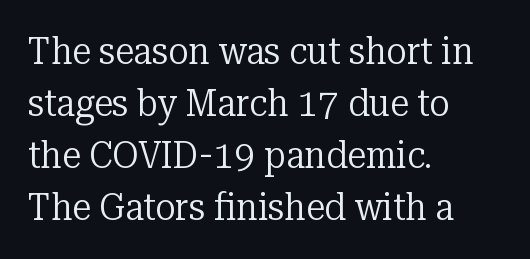
Q: Is the text bold? A: No.
Q: Is the text italic (slanted)? A: No, it is upright.
Q: Is the typeface a serif or a sans-serif typeface? A: Serif.
Q: Is the text underlined? A: No.
Q: How is the paragraph aligned? A: Left-aligned.
Q: Is the spacing between letters normal or unusually wide? A: Normal.
Q: Is the spacing between lines tight, normal or loose? A: Normal.
Q: Width (condensed, normal, or wide)? A: Normal.
Q: Stroke contrast? A: Low.
Q: x-height? A: Medium.
Q: Monospaced? A: No.
